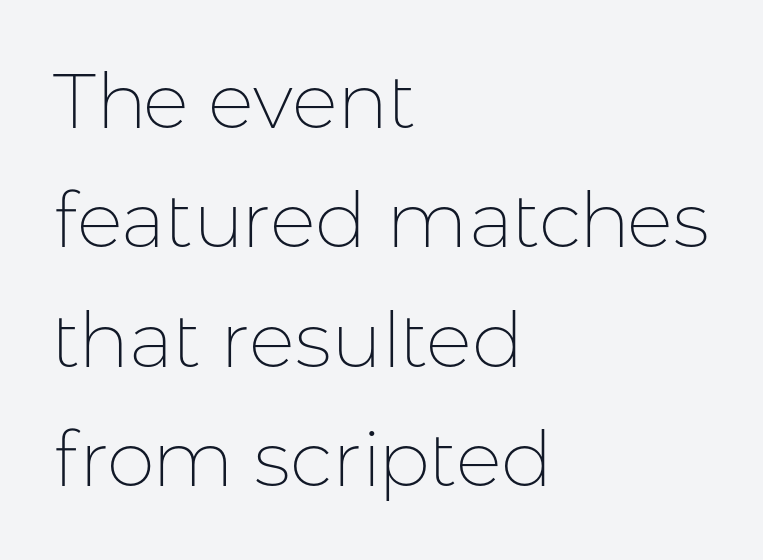
Q: Is the text bold? A: No.
Q: Is the text italic (slanted)? A: No, it is upright.
Q: Is the typeface a serif or a sans-serif typeface? A: Sans-serif.
Q: Is the text underlined? A: No.
Q: How is the paragraph aligned? A: Left-aligned.
Q: Is the spacing between letters normal or unusually wide? A: Normal.
Q: Is the spacing between lines tight, normal or loose? A: Normal.
Q: Width (condensed, normal, or wide)? A: Normal.
Q: Stroke contrast? A: Low.
Q: x-height? A: Medium.
Q: Monospaced? A: No.
